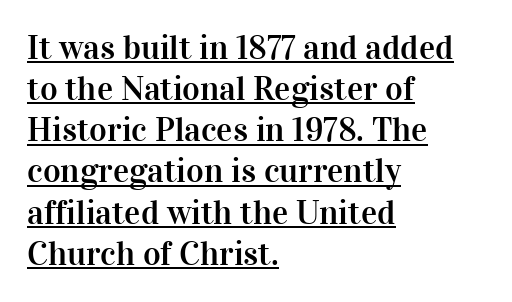
Honestly, the underline is the first thing you notice here. Every character sits straight up, as roman type does. These lines are rendered in a variable-pitch font. Horizontal alignment here is leftward, the default for most running prose. Typographically, this falls in the serif category. The letterforms sit shoulder to shoulder at normal distance.
